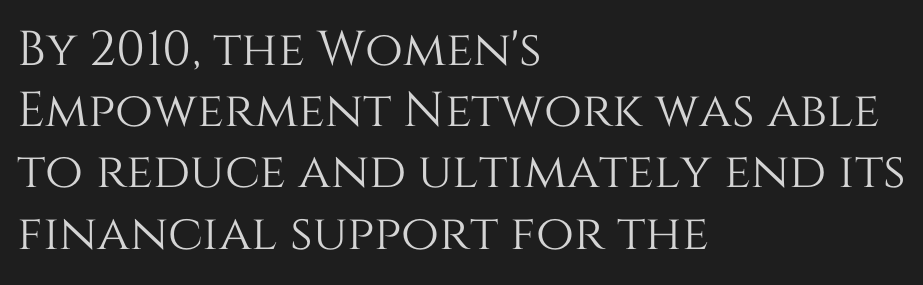
{"italic": "no", "width": "normal", "stroke_contrast": "medium", "x_height": "large", "monospaced": "no", "underline": "no", "align": "left", "line_spacing": "normal", "line_spacing_ratio": 1.25, "letter_spacing": "normal", "letter_spacing_em": 0.0, "glyph_px": 49}
